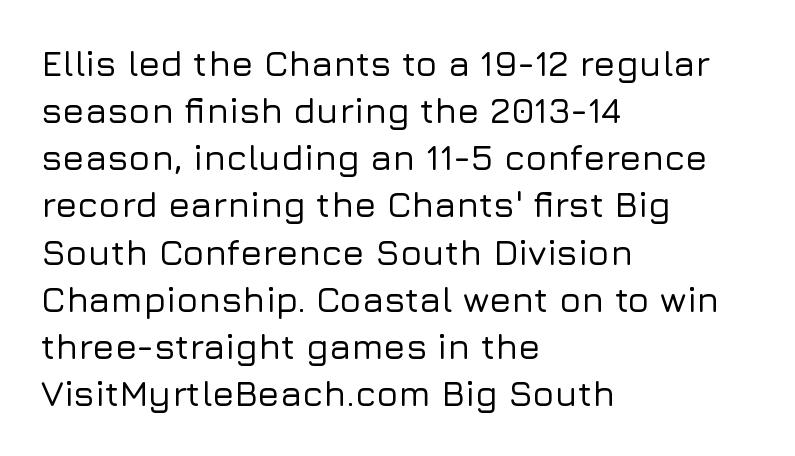
The image shows 36 px sans-serif type, upright; set left-aligned, normal line spacing (1.31x), normal letter spacing, not underlined; low stroke contrast and a medium x-height.
